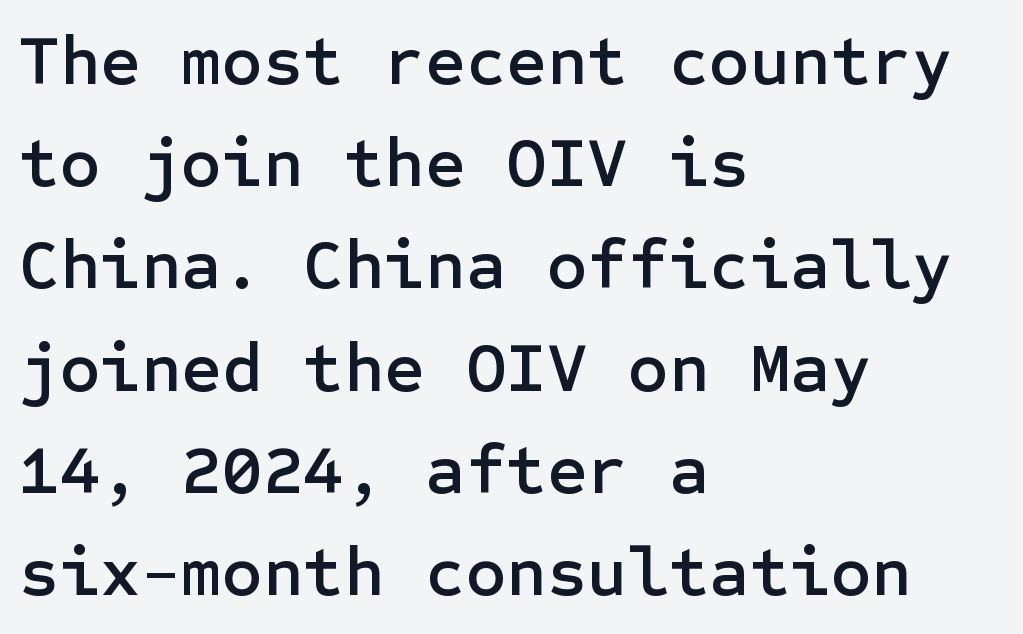
Every character sits straight up, as roman type does. Beneath every word, the page is bare. Inter-character spacing is left at the font's built-in metrics. The rendering shows plain stroke endings on the letterforms — a sans-serif design. Horizontal bands of white between lines are of average thickness.
